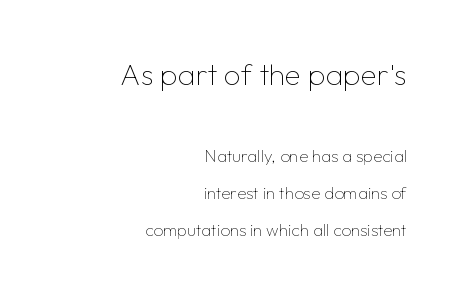
Q: Is the text bold? A: No.
Q: Is the text italic (slanted)? A: No, it is upright.
Q: Is the typeface a serif or a sans-serif typeface? A: Sans-serif.
Q: Is the text underlined? A: No.
Q: How is the paragraph aligned? A: Right-aligned.
Q: Is the spacing between letters normal or unusually wide? A: Normal.
Q: Is the spacing between lines tight, normal or loose? A: Loose.
Q: Which block of text is set in a larger size, the first (top) or the second (bottom)? A: The first (top) one.
Q: Width (condensed, normal, or wide)? A: Normal.
Q: Stroke contrast? A: Low.
Q: x-height? A: Medium.
Q: Monospaced? A: No.
